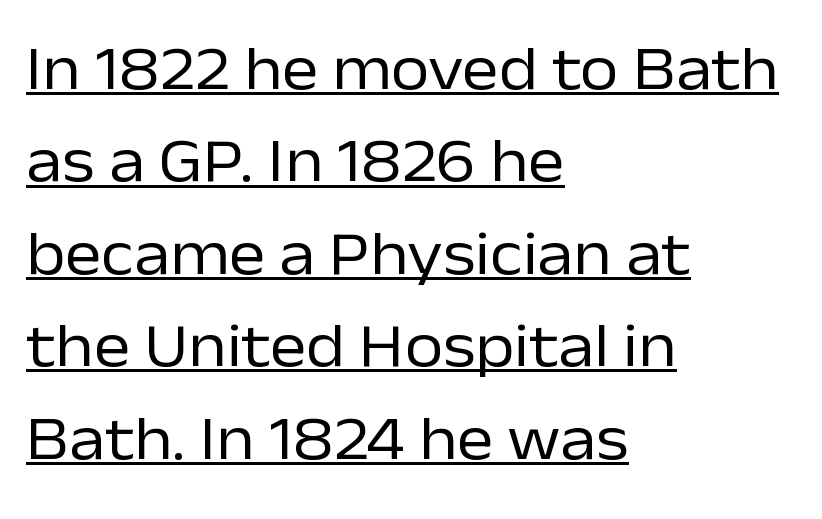
The image shows 62 px regular-weight sans-serif type, upright; set left-aligned, normal line spacing (1.49x), normal letter spacing, underlined; low stroke contrast and a medium x-height.
